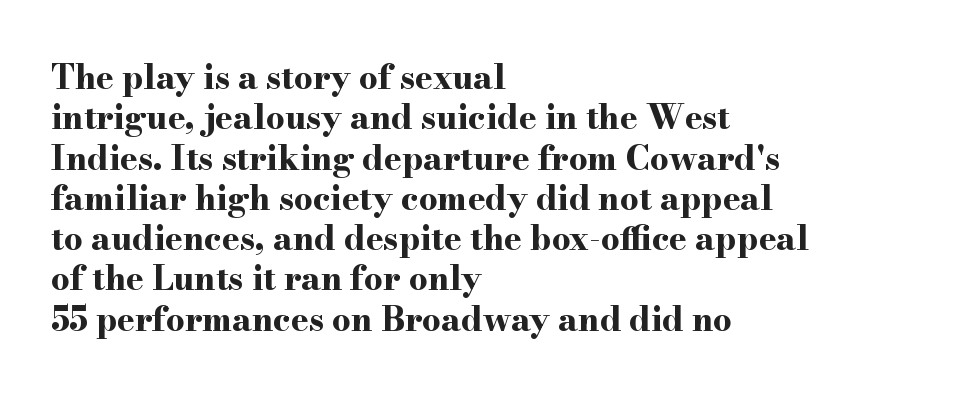
Strokes here are thick enough to call this a true bold. Notice how the stems are strictly vertical — no italics here. Visually the block forms a straight wall on the left and a jagged coastline on the right. Compared with typical body copy, the letter spacing here is the same. The characters display serif detailing at their extremities.
